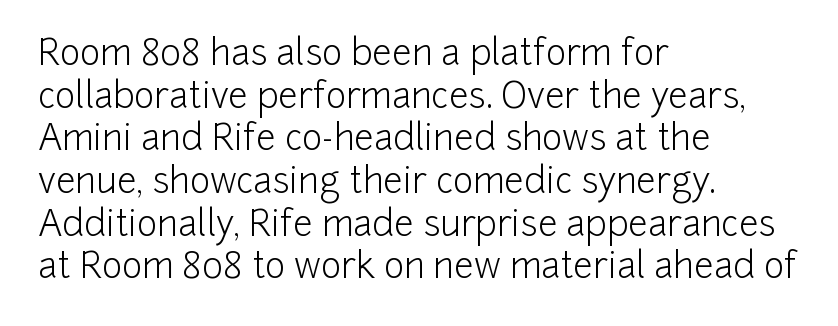
Q: Is the text bold? A: No.
Q: Is the text italic (slanted)? A: No, it is upright.
Q: Is the typeface a serif or a sans-serif typeface? A: Sans-serif.
Q: Is the text underlined? A: No.
Q: How is the paragraph aligned? A: Left-aligned.
Q: Is the spacing between letters normal or unusually wide? A: Normal.
Q: Width (condensed, normal, or wide)? A: Normal.
Q: Stroke contrast? A: Low.
Q: x-height? A: Medium.
Q: Monospaced? A: No.
